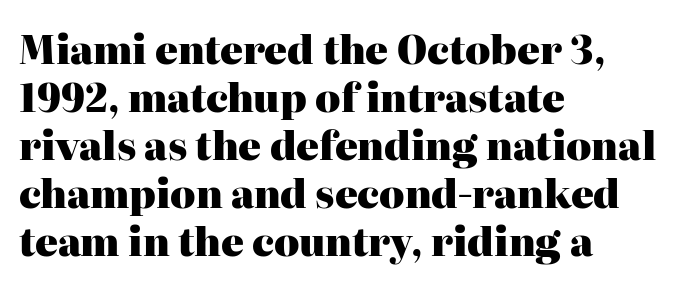
{"serif": "yes", "italic": "no", "bold": "yes", "weight": "heavy", "width": "normal", "stroke_contrast": "high", "x_height": "medium", "monospaced": "no", "underline": "no", "align": "left", "line_spacing": "normal", "line_spacing_ratio": 1.26, "letter_spacing": "normal", "letter_spacing_em": 0.0, "glyph_px": 38}
